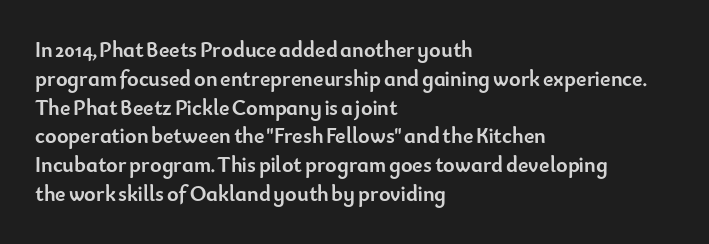
The rows are spaced the way most documents space them. Its strokes are broad and dark, the hallmark of bold type. Posture: upright roman. A bare baseline throughout the passage.
